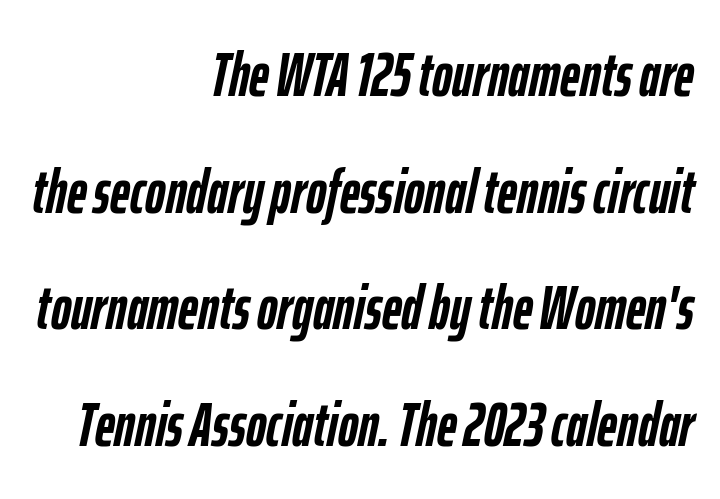
{"italic": "yes", "lean": "right", "slant_degrees": 12, "bold": "yes", "weight": "semibold", "width": "condensed", "stroke_contrast": "low", "x_height": "medium", "monospaced": "no", "underline": "no", "align": "right", "line_spacing": "loose", "line_spacing_ratio": 1.91, "letter_spacing": "normal", "letter_spacing_em": 0.0, "glyph_px": 61}
